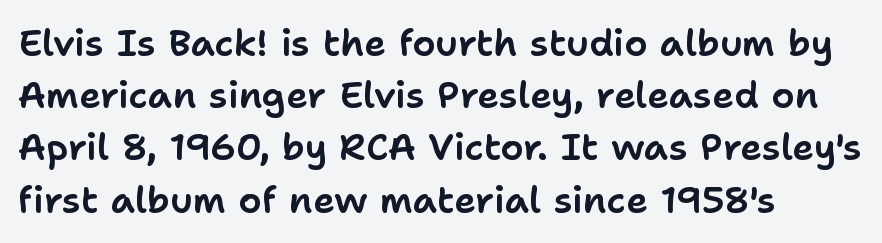
The letters advance in unequal steps, a hallmark of proportional type. Letterform terminals end flat and unadorned throughout the passage. Underlining? Definitely not there. This sample uses an upright cut, with every glyph sitting square on the baseline. Characters follow at the spacing the type designer built in.
